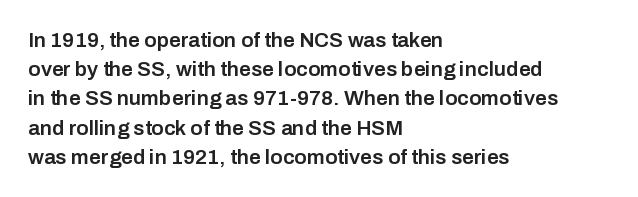
The face used here is a semibold: visibly heavier than regular, lighter than bold. Italic? Not at all — the glyphs are vertical. Default kerning and tracking; the words read as compact shapes. The paragraph shown leans on its left margin. Clear beneath every line of the passage.
